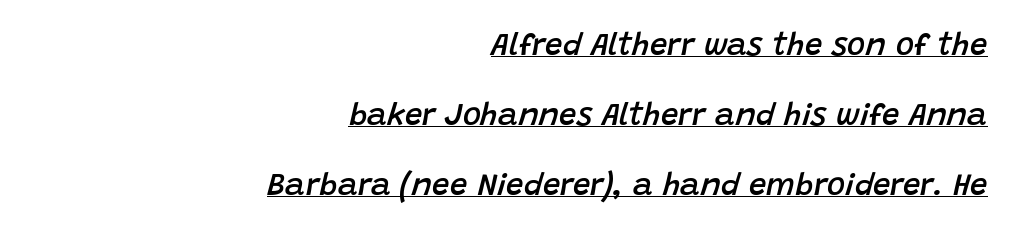
Q: Is the text bold? A: Semi-bold.
Q: Is the text italic (slanted)? A: Yes, it leans right by about 15 degrees.
Q: Is the text underlined? A: Yes.
Q: How is the paragraph aligned? A: Right-aligned.
Q: Is the spacing between letters normal or unusually wide? A: Normal.
Q: Is the spacing between lines tight, normal or loose? A: Loose.
Q: Width (condensed, normal, or wide)? A: Normal.
Q: Stroke contrast? A: Low.
Q: x-height? A: Large.
Q: Monospaced? A: No.
